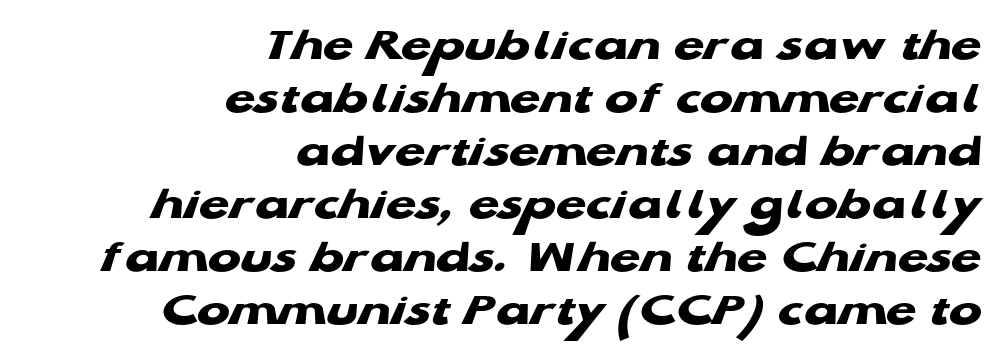
{"serif": "no", "bold": "yes", "weight": "heavy", "width": "wide", "stroke_contrast": "low", "x_height": "medium", "monospaced": "no", "underline": "no", "align": "right", "line_spacing": "tight", "line_spacing_ratio": 1.08, "letter_spacing": "normal", "letter_spacing_em": 0.0, "glyph_px": 49}
